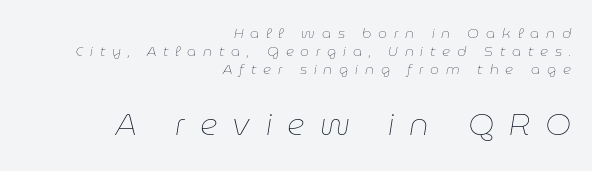
Q: Is the text bold? A: No.
Q: Is the text italic (slanted)? A: Yes, it leans right by about 9 degrees.
Q: Is the text underlined? A: No.
Q: How is the paragraph aligned? A: Right-aligned.
Q: Is the spacing between letters normal or unusually wide? A: Unusually wide.
Q: Is the spacing between lines tight, normal or loose? A: Normal.
Q: Which block of text is set in a larger size, the first (top) or the second (bottom)? A: The second (bottom) one.
Q: Width (condensed, normal, or wide)? A: Normal.
Q: Stroke contrast? A: Low.
Q: x-height? A: Medium.
Q: Monospaced? A: No.
